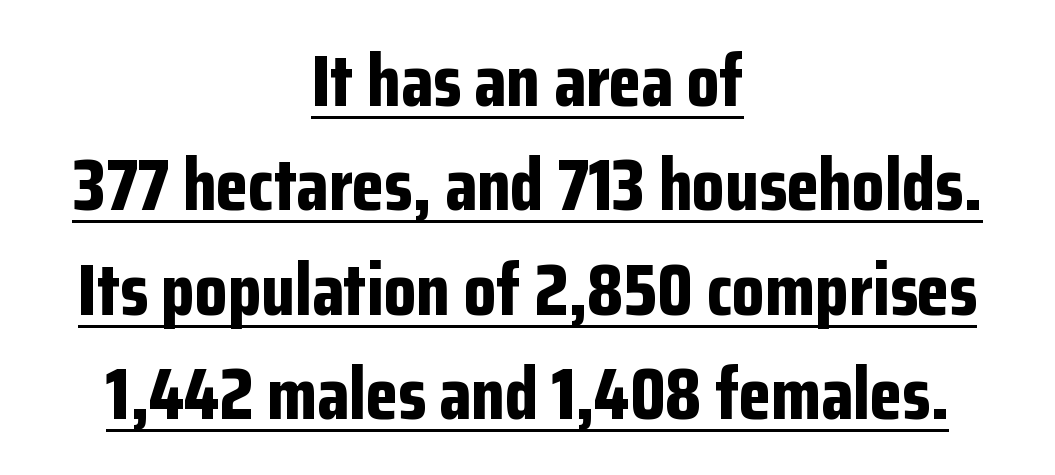
Centered paragraph, ragged on both sides. Stroke terminals: plain, sans-serif. Is there much room between lines? A standard amount, neither cramped nor airy. A continuous stroke trails under the words, as in a hyperlink. Tracking here is standard; glyphs follow each other at the usual distance.
